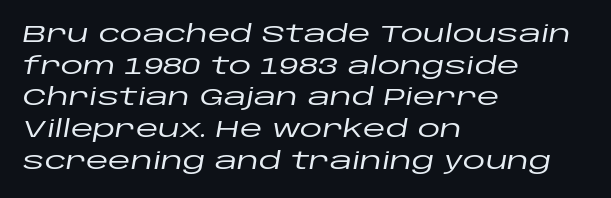
Q: Is the text italic (slanted)? A: Yes, it leans right by about 10 degrees.
Q: Is the text underlined? A: No.
Q: How is the paragraph aligned? A: Left-aligned.
Q: Is the spacing between letters normal or unusually wide? A: Normal.
Q: Is the spacing between lines tight, normal or loose? A: Normal.
